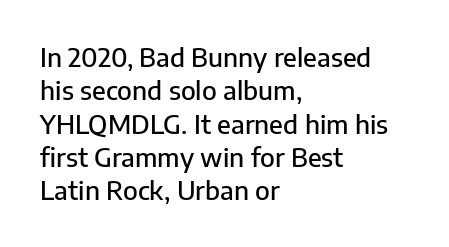
Q: Is the text italic (slanted)? A: No, it is upright.
Q: Is the text underlined? A: No.
Q: How is the paragraph aligned? A: Left-aligned.
Q: Is the spacing between letters normal or unusually wide? A: Normal.
Q: Is the spacing between lines tight, normal or loose? A: Normal.
